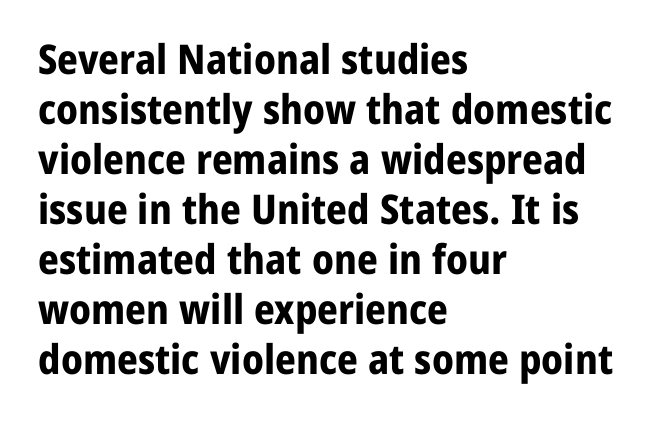
Nope, not italic — everything's standing straight. The passage shown is typed in a proportional face where columns would drift. Compared with typical body copy, the letter spacing here is the same. Serifs: no, the terminals of the letterforms are clean. Compared with a centered layout, this one pins lines to the left instead.
